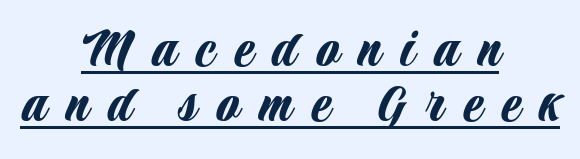
The image shows 58 px condensed sans-serif type; set centered, tight line spacing (0.95x), unusually wide letter spacing (+0.33 em), underlined; low stroke contrast and a large x-height.
